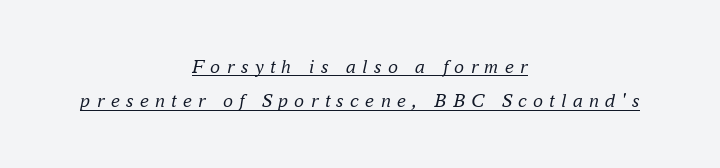
This rendering widens character spacing well past its baseline value. Casual observation: everything's sitting right in the middle. Does the lettering tilt? It does — this is italic. Counters stay open thanks to moderate or lighter strokes. Looks like someone drew a line under every word here.
